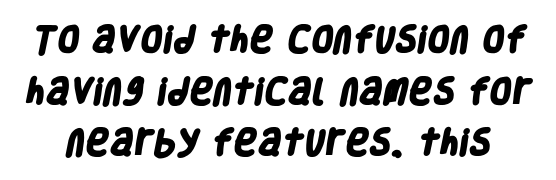
{"serif": "no", "bold": "yes", "weight": "heavy", "width": "condensed", "stroke_contrast": "low", "x_height": "large", "monospaced": "no", "underline": "no", "line_spacing_ratio": 1.78, "letter_spacing": "normal", "letter_spacing_em": 0.0, "glyph_px": 29}
